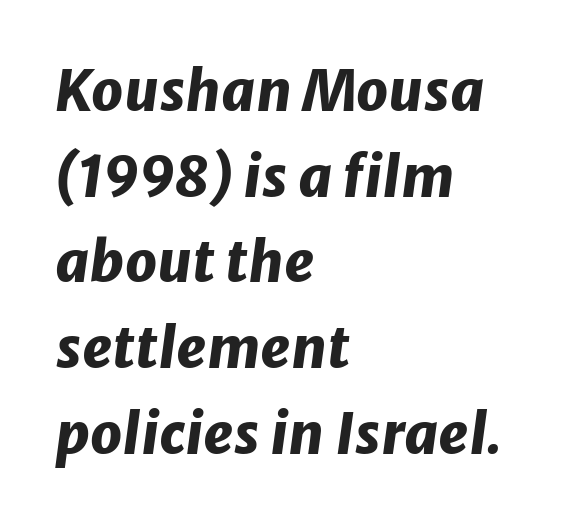
{"italic": "yes", "lean": "right", "slant_degrees": 8, "bold": "yes", "weight": "heavy", "width": "normal", "stroke_contrast": "low", "x_height": "medium", "monospaced": "no", "underline": "no", "align": "left", "line_spacing": "normal", "line_spacing_ratio": 1.53, "letter_spacing": "normal", "letter_spacing_em": 0.0, "glyph_px": 56}
